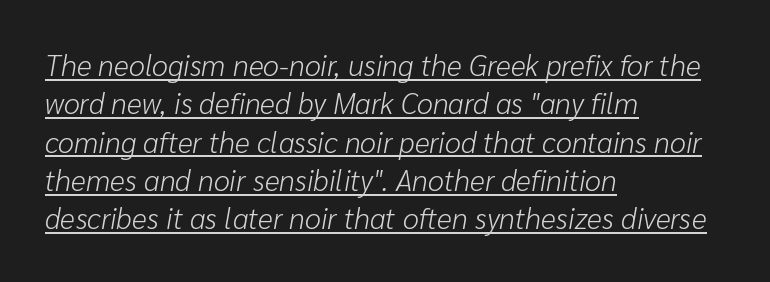
Q: Is the text bold? A: No.
Q: Is the text italic (slanted)? A: Yes, it leans right by about 10 degrees.
Q: Is the text underlined? A: Yes.
Q: How is the paragraph aligned? A: Left-aligned.
Q: Is the spacing between letters normal or unusually wide? A: Normal.
Q: Is the spacing between lines tight, normal or loose? A: Normal.
Q: Width (condensed, normal, or wide)? A: Normal.
Q: Stroke contrast? A: Low.
Q: x-height? A: Medium.
Q: Monospaced? A: No.
